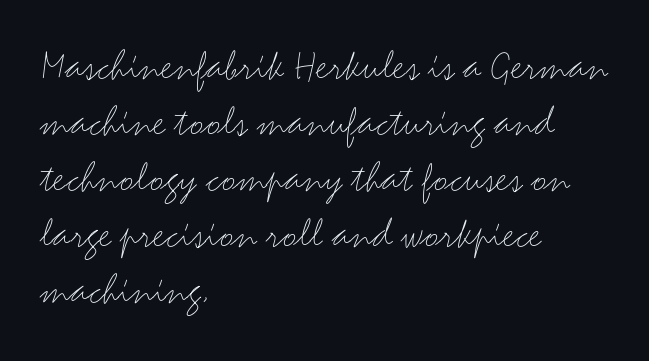
Varying glyph widths throughout — classic text-font behaviour. Horizontal alignment here is leftward, the default for most running prose. Check under the words: just untouched page. Whoever set this chose a conventional vertical rhythm. This sample uses a sans-serif face. Think standard paragraph weight, or any step lighter than that.
